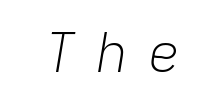
The image shows 54 px light type, italic (leaning right), monospaced; set unusually wide letter spacing (+0.36 em), not underlined; low stroke contrast and a medium x-height.
